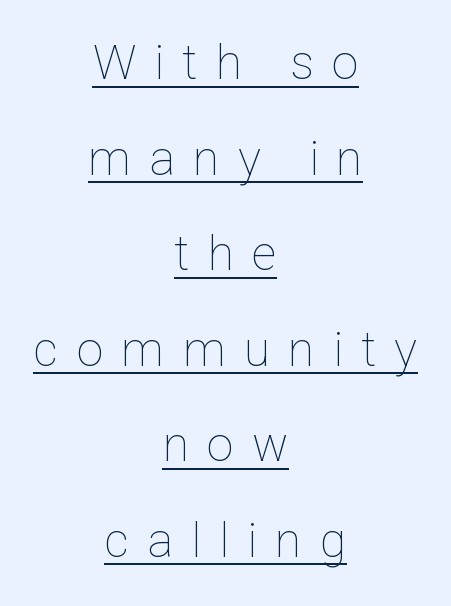
{"italic": "no", "bold": "no", "weight": "thin", "width": "normal", "stroke_contrast": "low", "x_height": "medium", "monospaced": "no", "underline": "yes", "align": "center", "line_spacing": "loose", "line_spacing_ratio": 1.99, "letter_spacing": "wide", "letter_spacing_em": 0.38, "glyph_px": 48}
